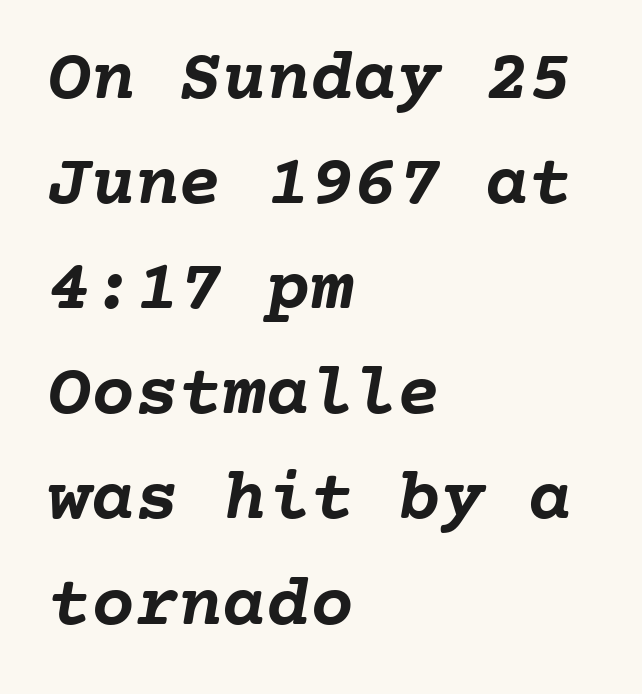
The image shows 73 px semibold type, monospaced; set left-aligned, normal line spacing (1.44x), normal letter spacing, not underlined; low stroke contrast and a medium x-height.
